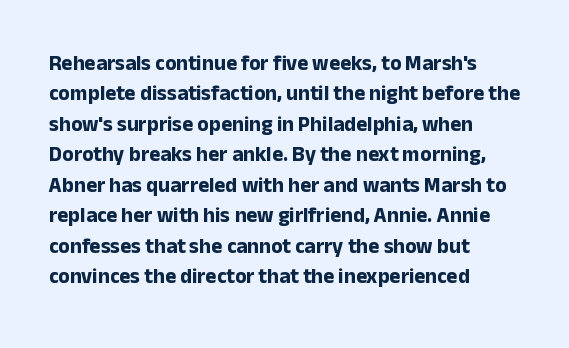
The image shows 21 px bold type, upright; set left-aligned, normal line spacing (1.45x), normal letter spacing, not underlined.
